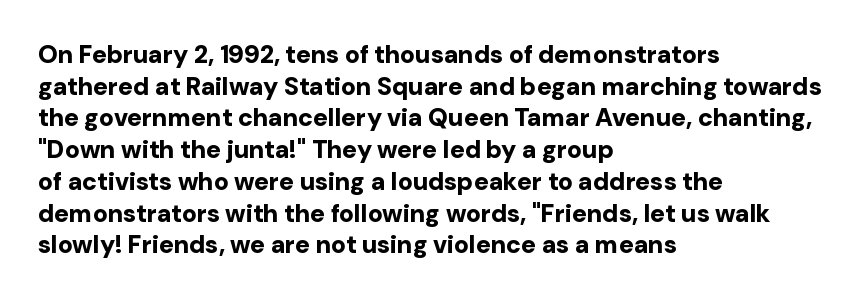
Short and long lines alike share a common starting point at left. The vertical gap from one line to the next is medium. Does the lettering tilt? It doesn't — this is upright. Underline: absent. The tracking reads as untouched default to a designer's eye. Chunky letters — that's bold for sure.
